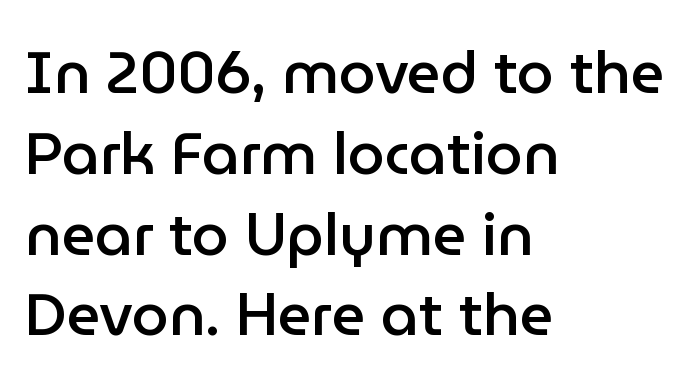
Q: Is the text bold? A: Semi-bold.
Q: Is the text italic (slanted)? A: No, it is upright.
Q: Is the typeface a serif or a sans-serif typeface? A: Sans-serif.
Q: Is the text underlined? A: No.
Q: How is the paragraph aligned? A: Left-aligned.
Q: Is the spacing between letters normal or unusually wide? A: Normal.
Q: Is the spacing between lines tight, normal or loose? A: Normal.
Q: Width (condensed, normal, or wide)? A: Normal.
Q: Stroke contrast? A: Low.
Q: x-height? A: Medium.
Q: Monospaced? A: No.
